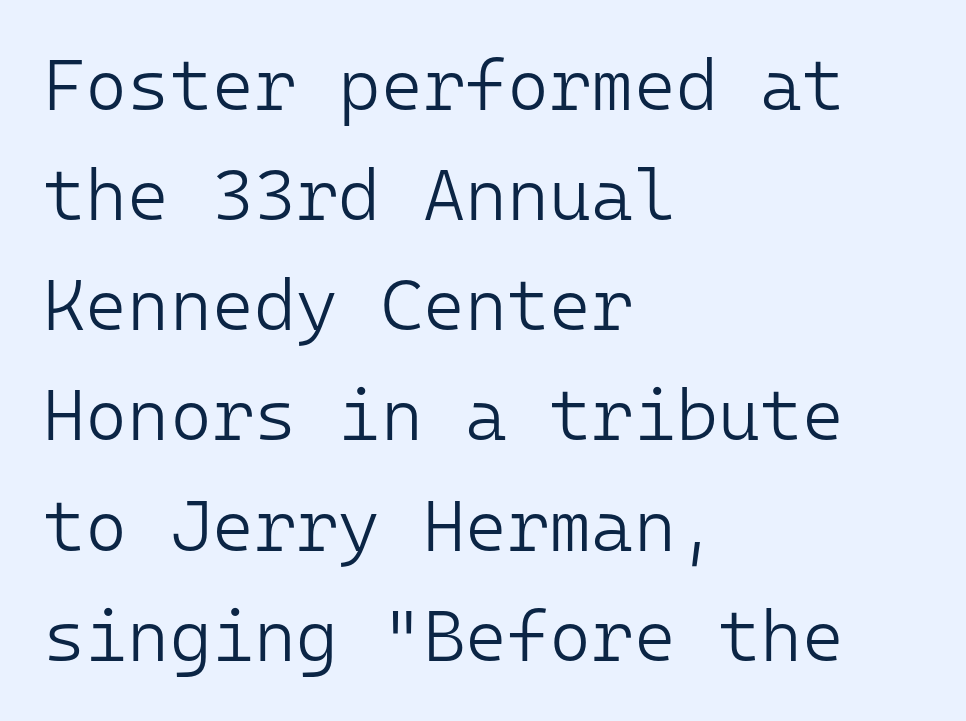
The glyphs are unaccompanied by any horizontal stroke below them. Each new line begins a customary step beneath the previous one. Upright lettering throughout. Every row of glyphs begins at an identical x-position on the left.
